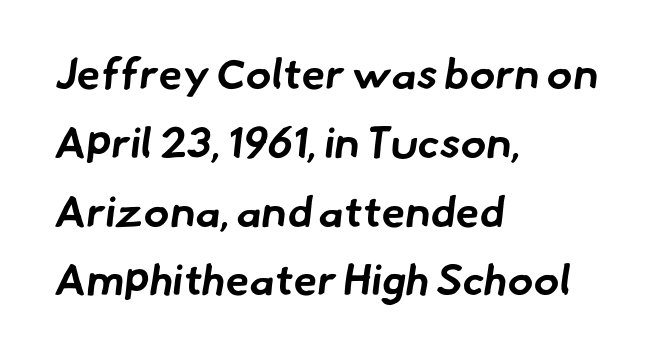
Q: Is the text bold? A: Yes.
Q: Is the typeface a serif or a sans-serif typeface? A: Sans-serif.
Q: Is the text underlined? A: No.
Q: How is the paragraph aligned? A: Left-aligned.
Q: Is the spacing between letters normal or unusually wide? A: Normal.
Q: Is the spacing between lines tight, normal or loose? A: Normal.
Q: Width (condensed, normal, or wide)? A: Normal.
Q: Stroke contrast? A: Low.
Q: x-height? A: Small.
Q: Monospaced? A: No.
